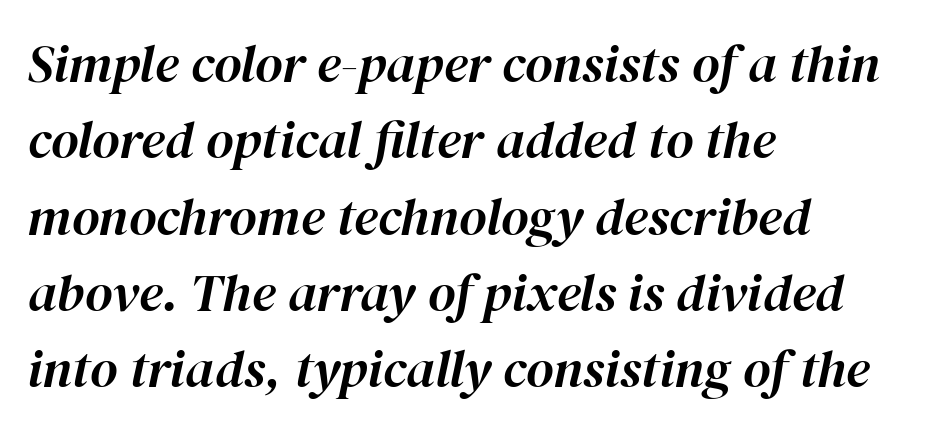
The image shows 53 px text type, italic (leaning right); set left-aligned, normal line spacing (1.44x), normal letter spacing, not underlined; high stroke contrast and a medium x-height.
